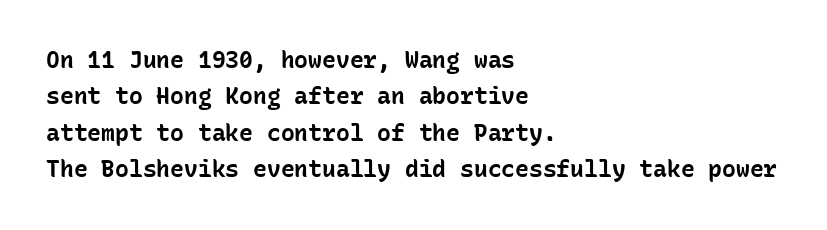
{"italic": "no", "bold": "yes", "underline": "no", "align": "left", "line_spacing": "normal", "line_spacing_ratio": 1.58, "letter_spacing": "normal", "letter_spacing_em": 0.0, "glyph_px": 23}
